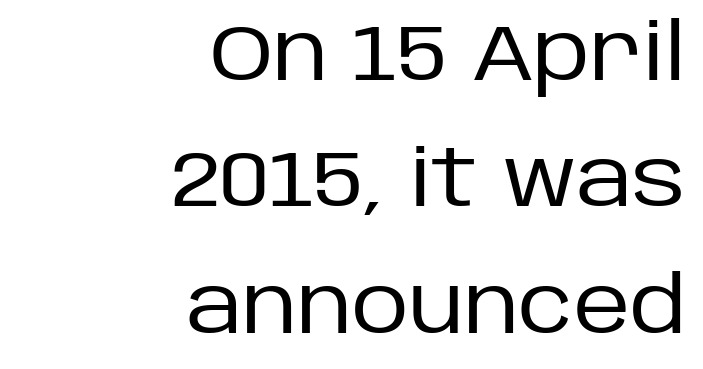
Q: Is the text bold? A: No.
Q: Is the text italic (slanted)? A: No, it is upright.
Q: Is the typeface a serif or a sans-serif typeface? A: Sans-serif.
Q: Is the text underlined? A: No.
Q: How is the paragraph aligned? A: Right-aligned.
Q: Is the spacing between letters normal or unusually wide? A: Normal.
Q: Is the spacing between lines tight, normal or loose? A: Normal.
Q: Width (condensed, normal, or wide)? A: Normal.
Q: Stroke contrast? A: Low.
Q: x-height? A: Large.
Q: Monospaced? A: No.
